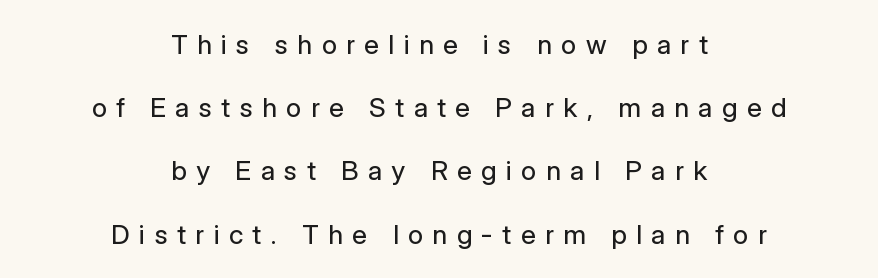
The image shows 27 px text type, upright; set centered, loose line spacing (2.34x), unusually wide letter spacing (+0.35 em), not underlined.
